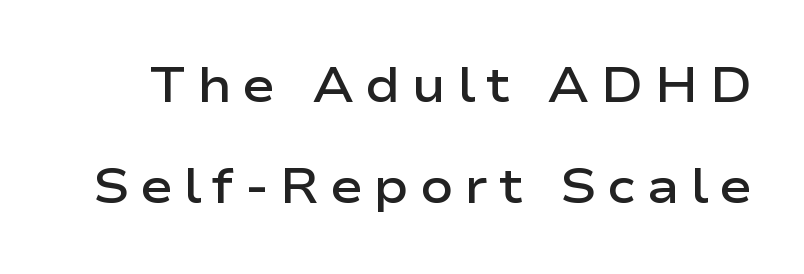
Q: Is the text bold? A: Semi-bold.
Q: Is the text italic (slanted)? A: No, it is upright.
Q: Is the typeface a serif or a sans-serif typeface? A: Sans-serif.
Q: Is the text underlined? A: No.
Q: Is the spacing between letters normal or unusually wide? A: Unusually wide.
Q: Is the spacing between lines tight, normal or loose? A: Loose.
Q: Width (condensed, normal, or wide)? A: Wide.
Q: Stroke contrast? A: Low.
Q: x-height? A: Medium.
Q: Monospaced? A: No.
